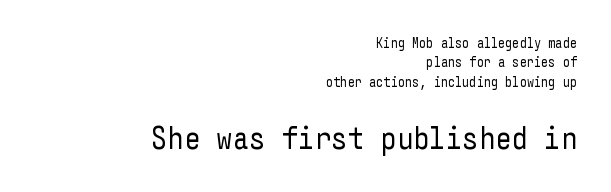
Q: Is the text bold? A: No.
Q: Is the text italic (slanted)? A: No, it is upright.
Q: Is the typeface a serif or a sans-serif typeface? A: Sans-serif.
Q: Is the text underlined? A: No.
Q: How is the paragraph aligned? A: Right-aligned.
Q: Is the spacing between letters normal or unusually wide? A: Normal.
Q: Is the spacing between lines tight, normal or loose? A: Normal.
Q: Which block of text is set in a larger size, the first (top) or the second (bottom)? A: The second (bottom) one.
Q: Width (condensed, normal, or wide)? A: Condensed.
Q: Stroke contrast? A: Low.
Q: x-height? A: Medium.
